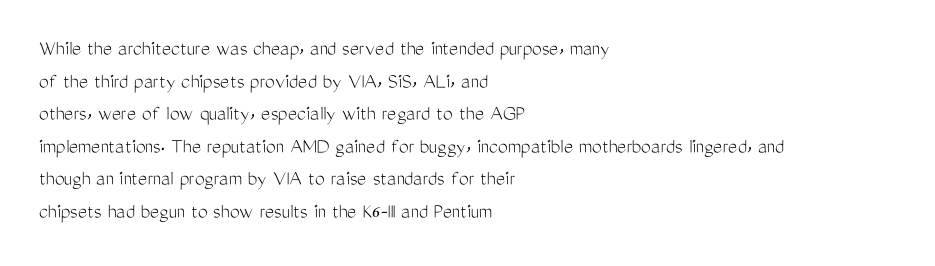
The image shows 22 px text type, upright; set left-aligned, normal line spacing (1.48x), normal letter spacing, not underlined.
